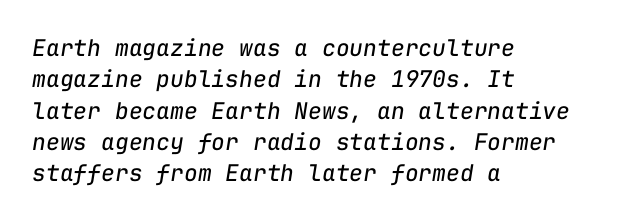
{"italic": "yes", "lean": "right", "slant_degrees": 9, "bold": "no", "underline": "no", "align": "left", "line_spacing": "normal", "line_spacing_ratio": 1.36, "letter_spacing": "normal", "letter_spacing_em": 0.0, "glyph_px": 23}
